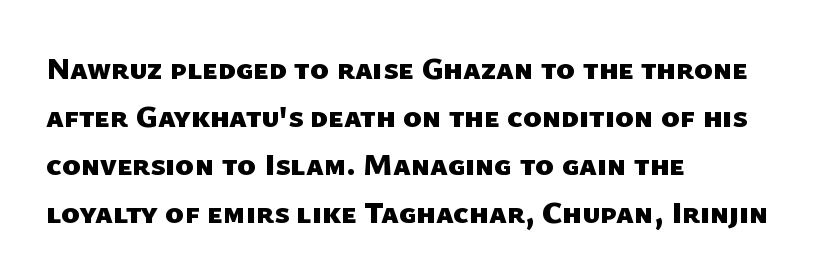
Q: Is the text bold? A: Yes.
Q: Is the typeface a serif or a sans-serif typeface? A: Sans-serif.
Q: Is the text underlined? A: No.
Q: How is the paragraph aligned? A: Left-aligned.
Q: Is the spacing between letters normal or unusually wide? A: Normal.
Q: Is the spacing between lines tight, normal or loose? A: Normal.
Q: Width (condensed, normal, or wide)? A: Normal.
Q: Stroke contrast? A: Low.
Q: x-height? A: Medium.
Q: Monospaced? A: No.
